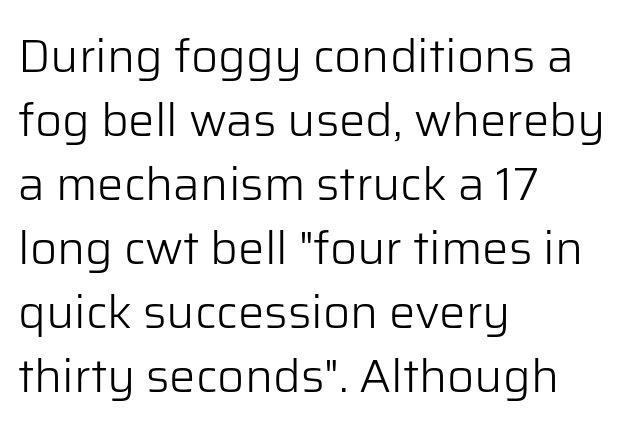
{"serif": "no", "italic": "no", "bold": "no", "weight": "light", "width": "normal", "stroke_contrast": "low", "x_height": "medium", "monospaced": "no", "underline": "no", "align": "left", "line_spacing": "normal", "line_spacing_ratio": 1.36, "letter_spacing": "normal", "letter_spacing_em": 0.0, "glyph_px": 47}
